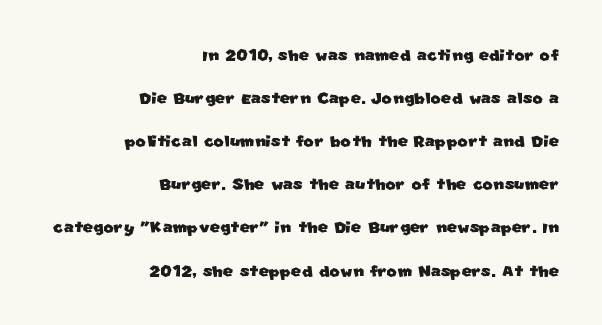
Q: Is the text underlined? A: No.
Q: How is the paragraph aligned? A: Right-aligned.
Q: Is the spacing between letters normal or unusually wide? A: Normal.
Q: Is the spacing between lines tight, normal or loose? A: Loose.
